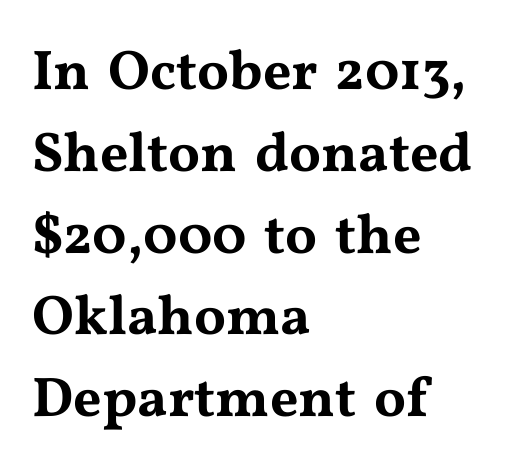
Does the lettering tilt? It doesn't — this is upright. Letter spacing: default. Students, observe: this is what conventionally led text looks like. The compositor pushed each line to the left boundary. Spacing verdict: proportional, widths tailored to each character. To sum up the face: it has serifs.
